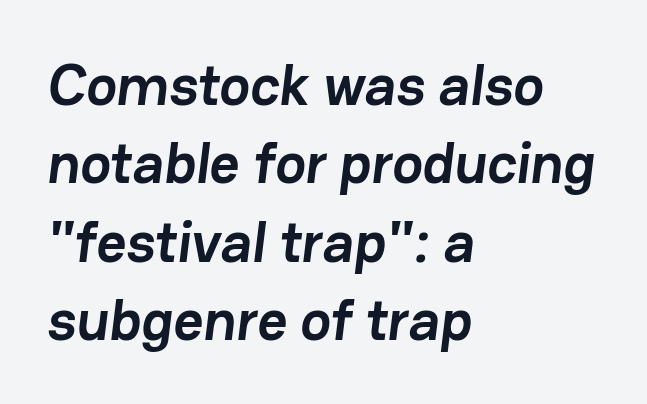
Q: Is the text bold? A: Yes.
Q: Is the typeface a serif or a sans-serif typeface? A: Sans-serif.
Q: Is the text underlined? A: No.
Q: How is the paragraph aligned? A: Left-aligned.
Q: Is the spacing between letters normal or unusually wide? A: Normal.
Q: Is the spacing between lines tight, normal or loose? A: Normal.
Q: Width (condensed, normal, or wide)? A: Normal.
Q: Stroke contrast? A: Low.
Q: x-height? A: Medium.
Q: Monospaced? A: No.
